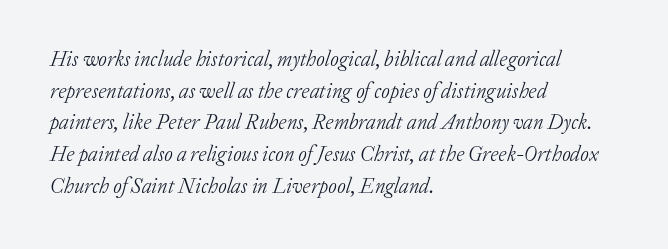
{"italic": "yes", "lean": "right", "slant_degrees": 20, "bold": "no", "underline": "no", "align": "left", "line_spacing": "normal", "line_spacing_ratio": 1.51, "letter_spacing": "normal", "letter_spacing_em": 0.0, "glyph_px": 21}
